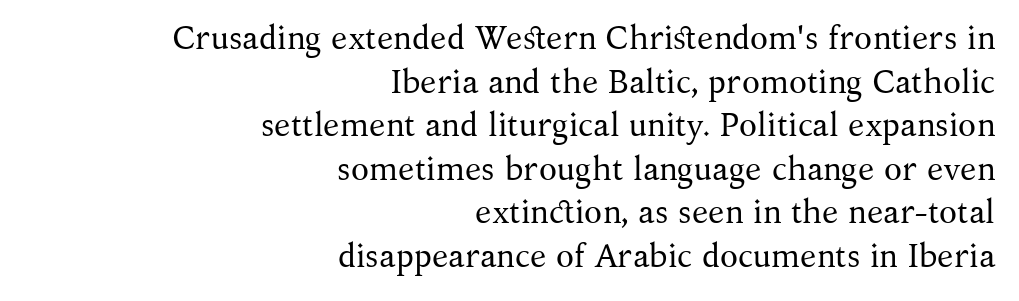
The image shows 33 px regular-weight serif type, upright; set right-aligned, normal line spacing (1.32x), normal letter spacing, not underlined; medium stroke contrast and a medium x-height.
